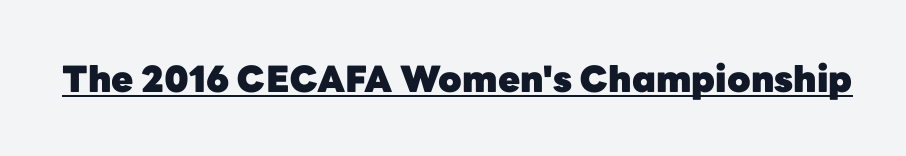
The image shows 36 px heavy sans-serif type, upright; set normal letter spacing, underlined; low stroke contrast and a medium x-height.
